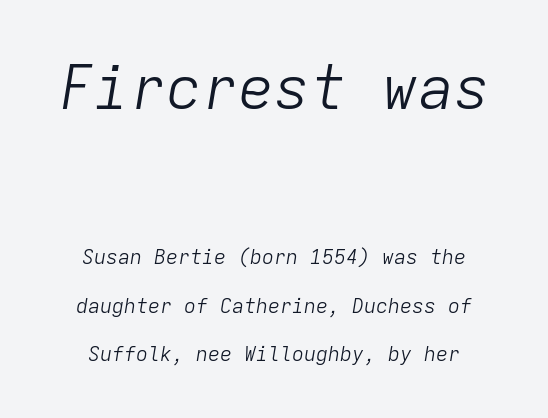
Caption: upper text group enlarged, lower text group reduced. The font sits on the lighter half of the weight spectrum, regular included. Does extra space separate the letters? No, they use regular spacing. The space between consecutive lines is lavish. Rendered with sloped, italic letterforms. The baseline area is clear.
